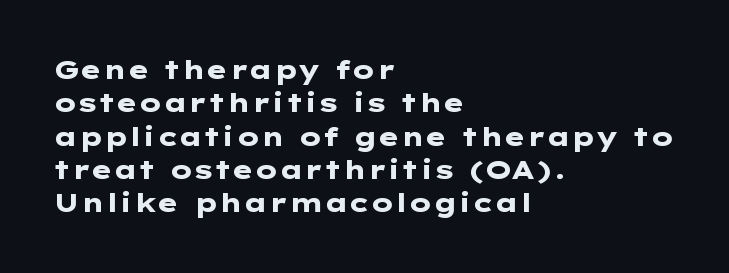
In terms of posture, this sample is upright. Look at the stroke-to-counter ratio: heavy, a bold. Notice how descenders clear the ascenders below comfortably — that's standard leading. The zone under the glyphs is completely vacant. The rendering keeps characters at their native spacing.
